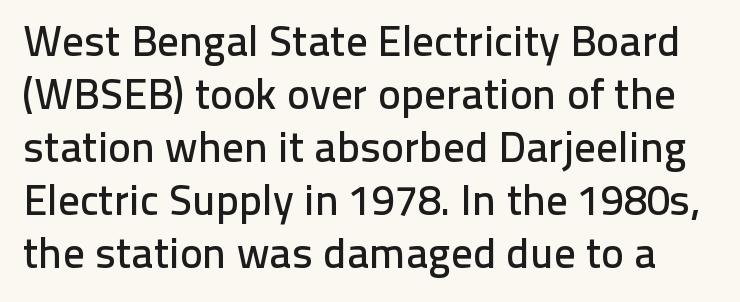
Q: Is the text italic (slanted)? A: No, it is upright.
Q: Is the typeface a serif or a sans-serif typeface? A: Sans-serif.
Q: Is the text underlined? A: No.
Q: Is the spacing between letters normal or unusually wide? A: Normal.
Q: Width (condensed, normal, or wide)? A: Normal.
Q: Stroke contrast? A: Low.
Q: x-height? A: Medium.
Q: Monospaced? A: No.
